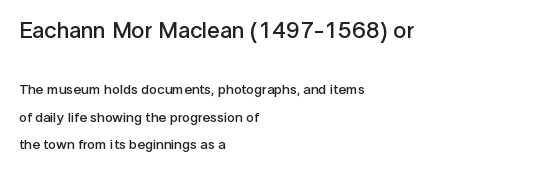
The image shows 23 px text type, upright; set left-aligned, loose line spacing (1.95x), normal letter spacing, not underlined; the first (top) block is 1.64x larger.
